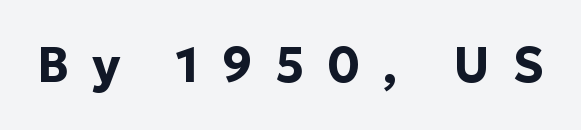
{"serif": "no", "italic": "no", "bold": "yes", "weight": "bold", "width": "normal", "stroke_contrast": "low", "x_height": "medium", "monospaced": "no", "underline": "no", "letter_spacing": "wide", "letter_spacing_em": 0.46, "glyph_px": 49}
